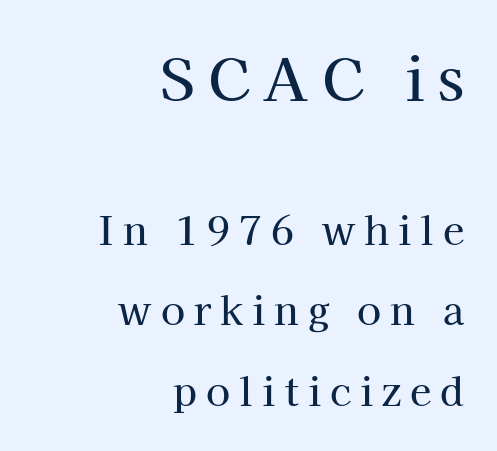
The image shows 58 px serif type, upright; set right-aligned, loose line spacing (2.06x), unusually wide letter spacing (+0.23 em), not underlined; the first (top) block is 1.49x larger; high stroke contrast and a medium x-height.
